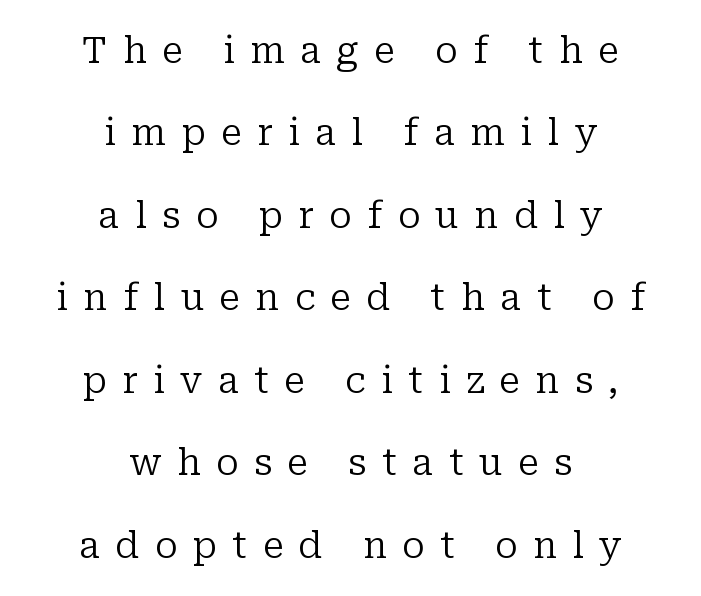
Q: Is the text bold? A: No.
Q: Is the text italic (slanted)? A: No, it is upright.
Q: Is the typeface a serif or a sans-serif typeface? A: Serif.
Q: Is the text underlined? A: No.
Q: How is the paragraph aligned? A: Centered.
Q: Is the spacing between letters normal or unusually wide? A: Unusually wide.
Q: Is the spacing between lines tight, normal or loose? A: Loose.
Q: Width (condensed, normal, or wide)? A: Normal.
Q: Stroke contrast? A: Low.
Q: x-height? A: Medium.
Q: Monospaced? A: No.
